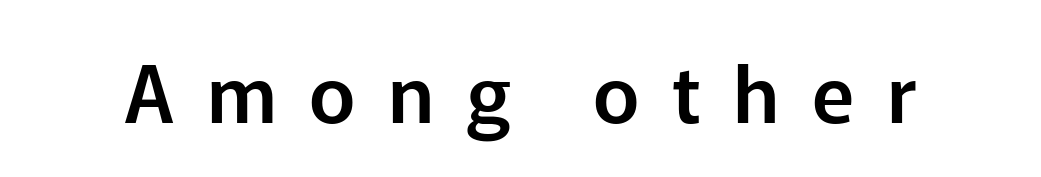
The image shows 79 px sans-serif type, upright; set unusually wide letter spacing (+0.41 em), not underlined; low stroke contrast and a medium x-height.
